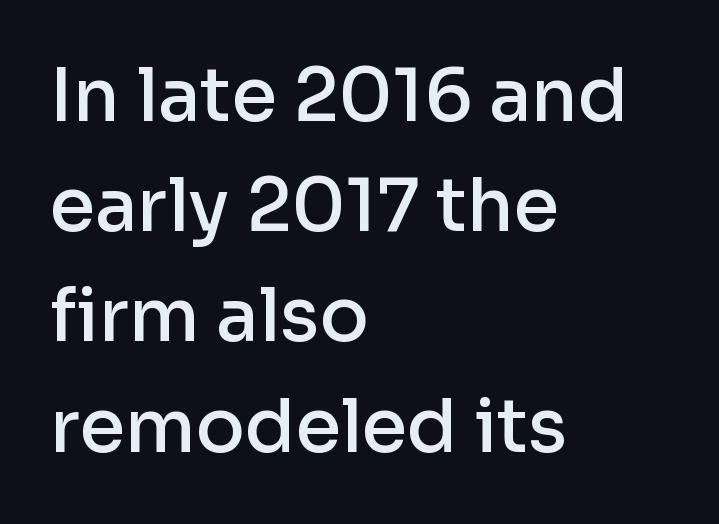
{"serif": "no", "italic": "no", "bold": "semi", "weight": "semibold", "width": "normal", "stroke_contrast": "low", "x_height": "medium", "monospaced": "no", "underline": "no", "align": "left", "line_spacing": "normal", "line_spacing_ratio": 1.51, "letter_spacing": "normal", "letter_spacing_em": 0.0, "glyph_px": 73}
